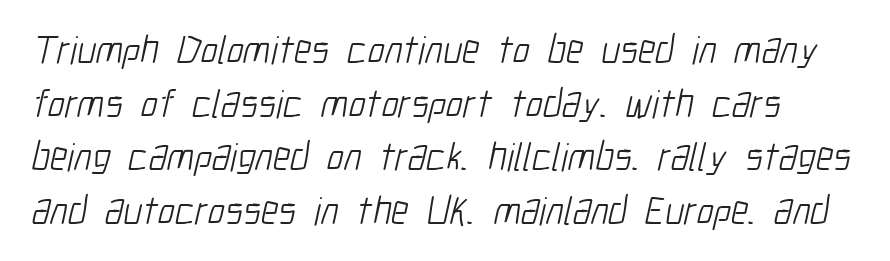
{"serif": "no", "bold": "no", "weight": "light", "width": "condensed", "stroke_contrast": "low", "x_height": "medium", "monospaced": "no", "underline": "no", "line_spacing": "normal", "line_spacing_ratio": 1.34, "letter_spacing": "normal", "letter_spacing_em": 0.0, "glyph_px": 40}
